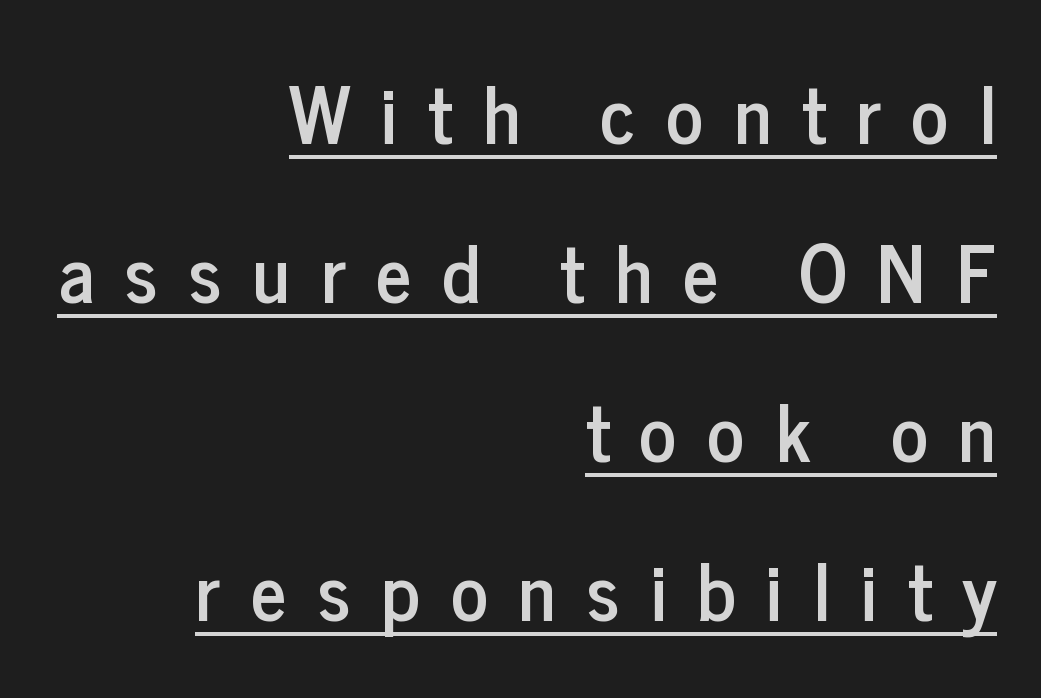
The image shows 78 px condensed sans-serif type, upright; set right-aligned, loose line spacing (2.04x), unusually wide letter spacing (+0.39 em), underlined; low stroke contrast and a medium x-height.
